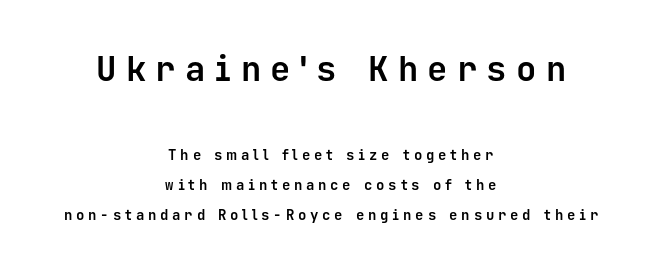
{"serif": "no", "italic": "no", "bold": "yes", "weight": "bold", "width": "normal", "stroke_contrast": "low", "x_height": "medium", "monospaced": "yes", "underline": "no", "align": "center", "line_spacing": "loose", "line_spacing_ratio": 2.12, "letter_spacing": "wide", "letter_spacing_em": 0.27, "larger_block": "first", "size_ratio": 2.43, "glyph_px": 34}
